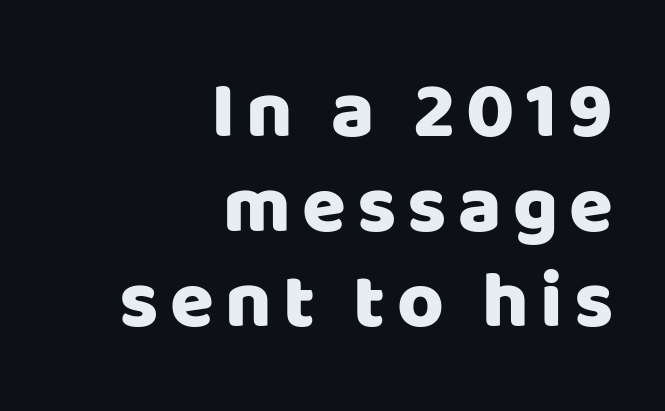
Character widths vary here, with narrow letters taking less room than wide ones. These lines were composed using upright roman letters. I'd call this a sans setting — the letters go barefoot. Unmarked baselines from the first word to the last. Caption: multi-line text, flush right, ragged left.
